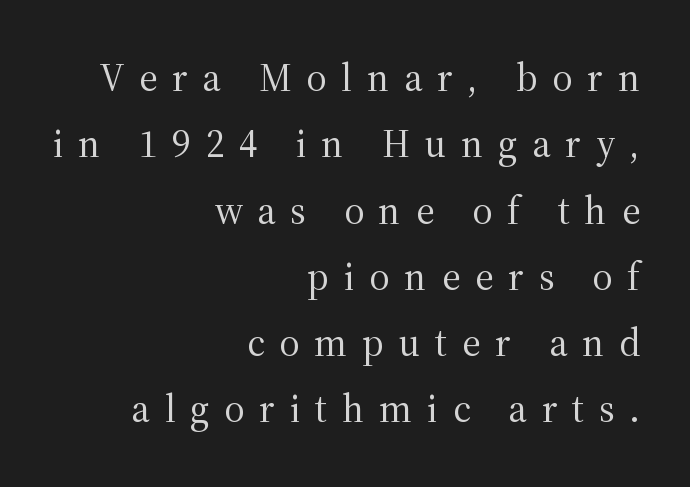
Proportional: the letters do not fall into vertical columns. Does the type have serifs? Yes, each stem ends in a small foot. Vertically, the passage feels balanced, rows spaced as you'd expect. Each line ends at the same right margin while the left side varies.
